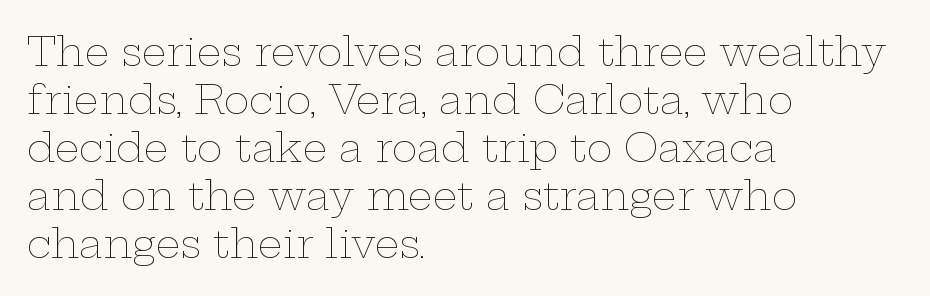
Q: Is the text bold? A: No.
Q: Is the text italic (slanted)? A: No, it is upright.
Q: Is the text underlined? A: No.
Q: How is the paragraph aligned? A: Left-aligned.
Q: Is the spacing between letters normal or unusually wide? A: Normal.
Q: Width (condensed, normal, or wide)? A: Wide.
Q: Stroke contrast? A: Low.
Q: x-height? A: Medium.
Q: Monospaced? A: No.
